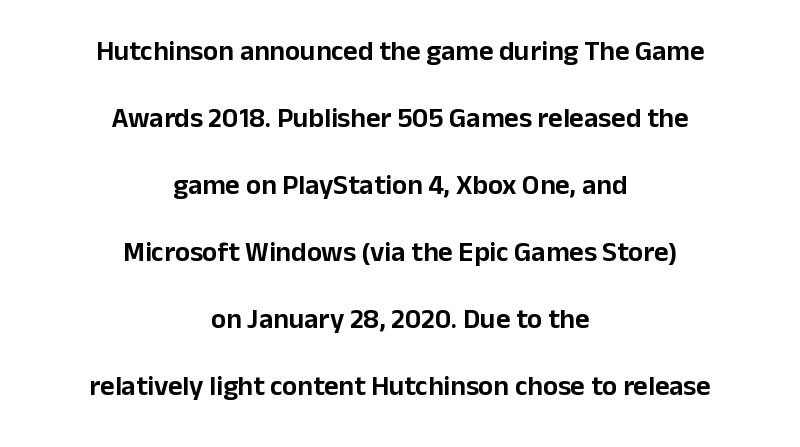
The image shows 28 px sans-serif type, upright; set centered, loose line spacing (2.39x), normal letter spacing, not underlined; low stroke contrast and a medium x-height.
